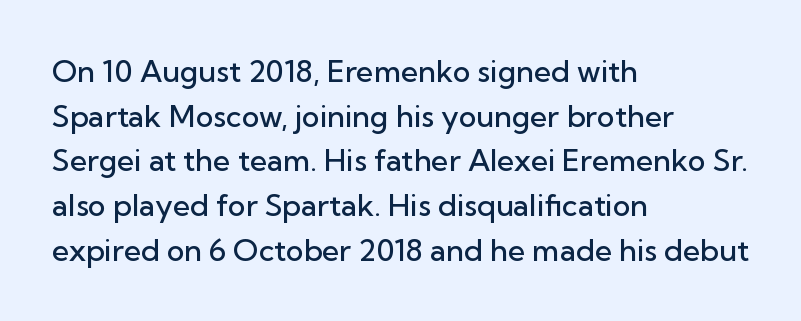
The image shows 30 px semibold sans-serif type, upright; set left-aligned, normal line spacing (1.49x), normal letter spacing, not underlined; low stroke contrast and a medium x-height.
